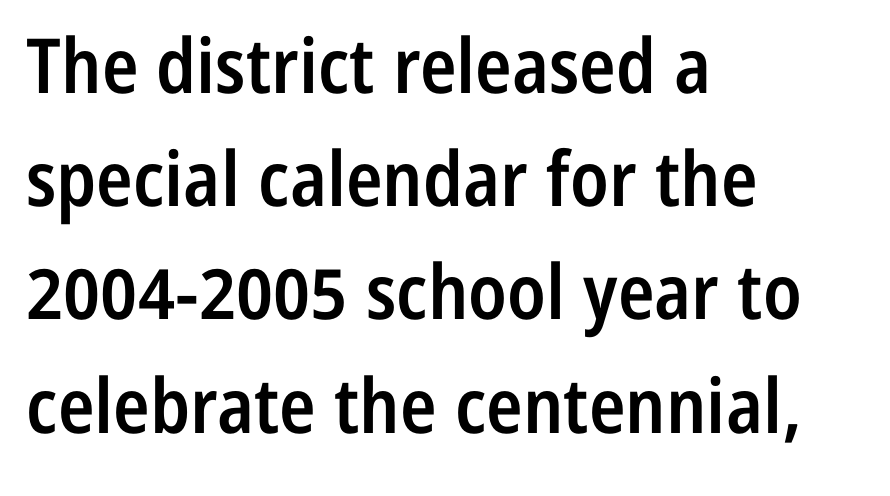
Glyph-to-glyph distance matches everyday printed text. Descenders hang freely into open space. Compared with a centered layout, this one pins lines to the left instead. In terms of letterform style, serifs are entirely absent.
